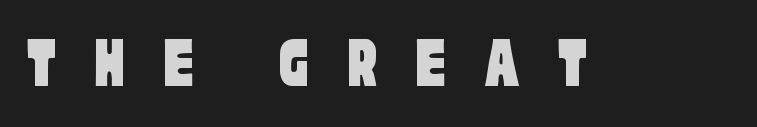
{"serif": "no", "width": "condensed", "stroke_contrast": "low", "x_height": "large", "monospaced": "no", "underline": "no", "letter_spacing": "wide", "letter_spacing_em": 0.49, "glyph_px": 75}
